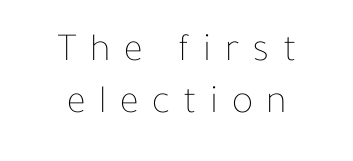
The image shows 40 px thin type, upright; set centered, normal line spacing (1.3x), unusually wide letter spacing (+0.34 em), not underlined; low stroke contrast and a medium x-height.
